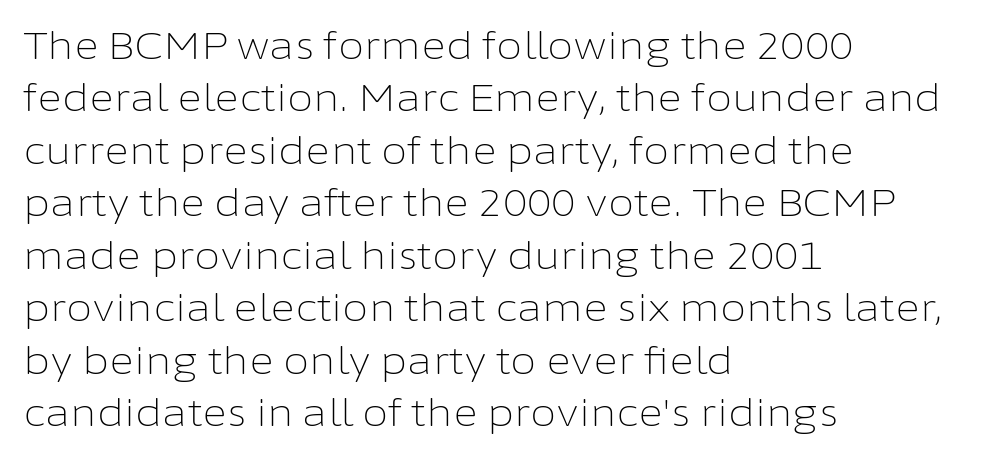
{"serif": "no", "italic": "no", "bold": "no", "weight": "light", "width": "normal", "stroke_contrast": "low", "x_height": "medium", "monospaced": "no", "underline": "no", "align": "left", "line_spacing": "normal", "line_spacing_ratio": 1.38, "letter_spacing": "normal", "letter_spacing_em": 0.0, "glyph_px": 38}
